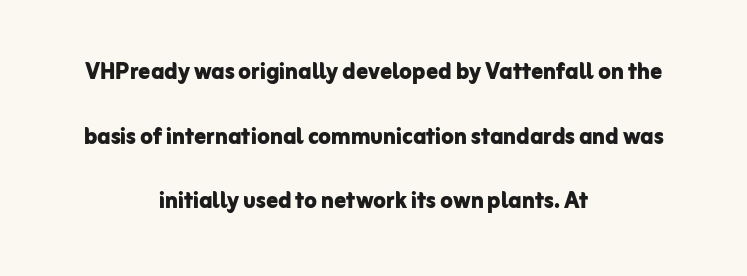
The image shows 29 px bold sans-serif type, upright; set centered, loose line spacing (2.23x), normal letter spacing, not underlined; low stroke contrast and a medium x-height.
